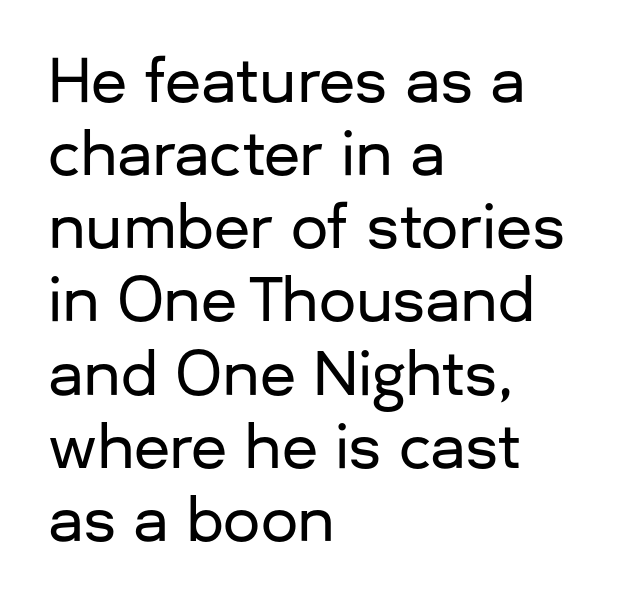
The area under the type is left untouched. The tracking reads as untouched default to a designer's eye. To sum up the face: it is a sans, with no serifs. A student would call this left alignment; a typographer would say flush left, rag right. Character widths vary here, with narrow letters taking less room than wide ones. The axis of the letterforms is exactly vertical.
